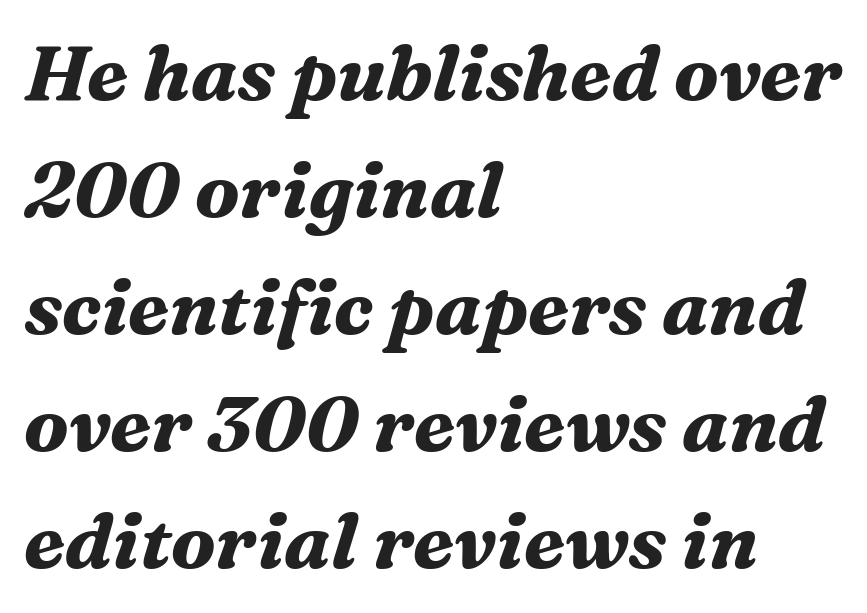
Posture: slanted. This sample is left-justified, so line endings fall wherever the words run out. A normal amount of white space separates one row of letters from the next. Heavy, bold letterforms. The rendering uses natural spacing where letterforms have individual widths.
